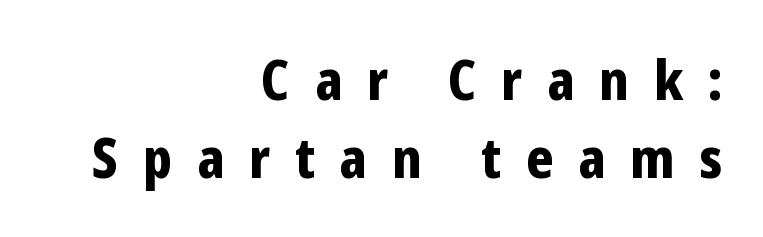
Q: Is the text bold? A: Yes.
Q: Is the text italic (slanted)? A: No, it is upright.
Q: Is the typeface a serif or a sans-serif typeface? A: Sans-serif.
Q: Is the text underlined? A: No.
Q: How is the paragraph aligned? A: Right-aligned.
Q: Is the spacing between letters normal or unusually wide? A: Unusually wide.
Q: Is the spacing between lines tight, normal or loose? A: Normal.
Q: Width (condensed, normal, or wide)? A: Condensed.
Q: Stroke contrast? A: Low.
Q: x-height? A: Medium.
Q: Monospaced? A: No.
